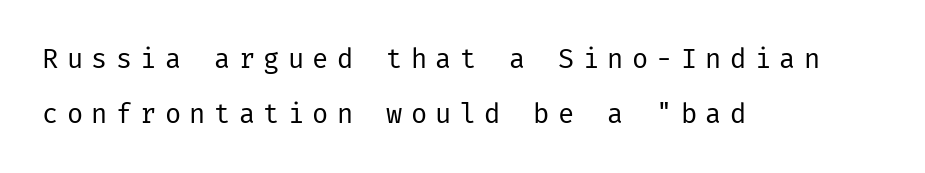
Q: Is the text bold? A: No.
Q: Is the text italic (slanted)? A: No, it is upright.
Q: Is the text underlined? A: No.
Q: How is the paragraph aligned? A: Left-aligned.
Q: Is the spacing between letters normal or unusually wide? A: Unusually wide.
Q: Is the spacing between lines tight, normal or loose? A: Loose.
